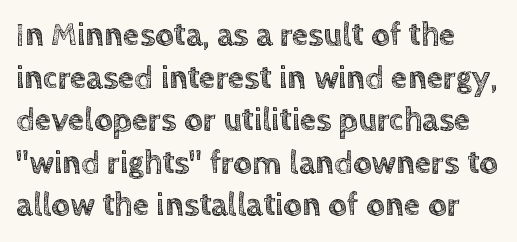
The image shows 33 px text type, upright; set normal line spacing (1.29x), normal letter spacing, not underlined; a large x-height.
